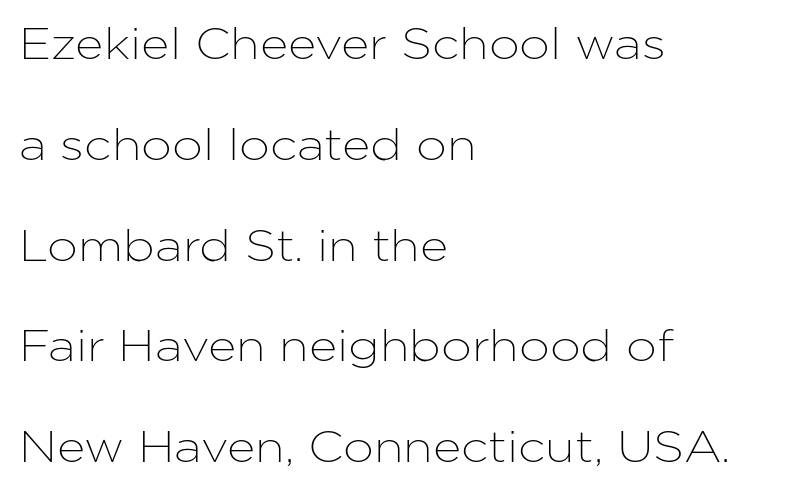
The image shows 44 px sans-serif type, upright; set left-aligned, loose line spacing (2.29x), normal letter spacing, not underlined; low stroke contrast and a medium x-height.
